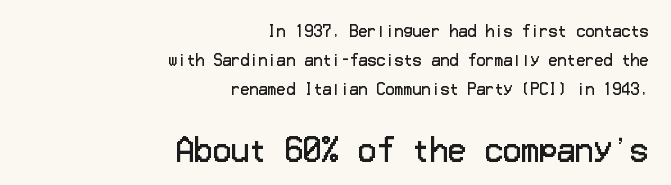
The image shows 30 px regular-weight sans-serif type, upright; set right-aligned, loose line spacing (1.92x), normal letter spacing, not underlined; the second (bottom) block is 2.0x larger; low stroke contrast and a medium x-height.
